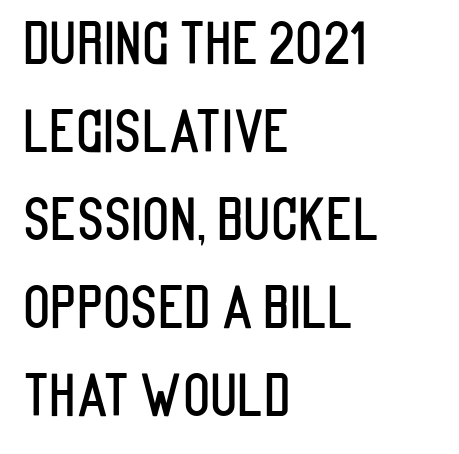
The ragged edge is on the right, which tells us the setting is flush left. The rendering uses a moderate line-height, typical for paragraphs. This is the regular roman posture of the typeface. Is this a fixed-width face? No — the glyphs have proportional, varying widths.
